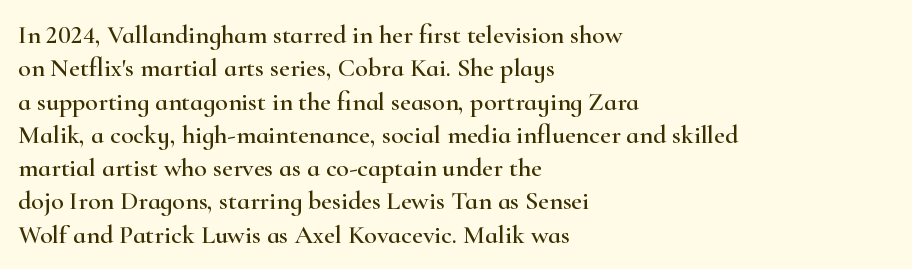
{"italic": "no", "underline": "no", "align": "left", "line_spacing": "normal", "line_spacing_ratio": 1.28, "letter_spacing": "normal", "letter_spacing_em": 0.0, "glyph_px": 26}
